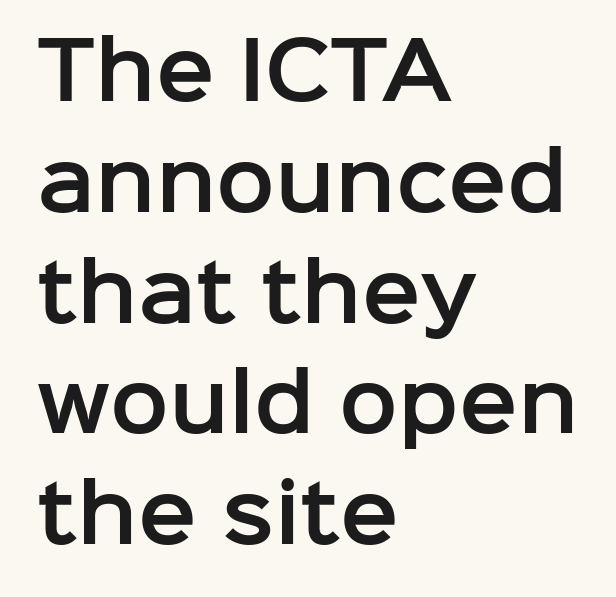
Q: Is the text italic (slanted)? A: No, it is upright.
Q: Is the typeface a serif or a sans-serif typeface? A: Sans-serif.
Q: Is the text underlined? A: No.
Q: How is the paragraph aligned? A: Left-aligned.
Q: Is the spacing between letters normal or unusually wide? A: Normal.
Q: Is the spacing between lines tight, normal or loose? A: Normal.
Q: Width (condensed, normal, or wide)? A: Normal.
Q: Stroke contrast? A: Low.
Q: x-height? A: Medium.
Q: Monospaced? A: No.
